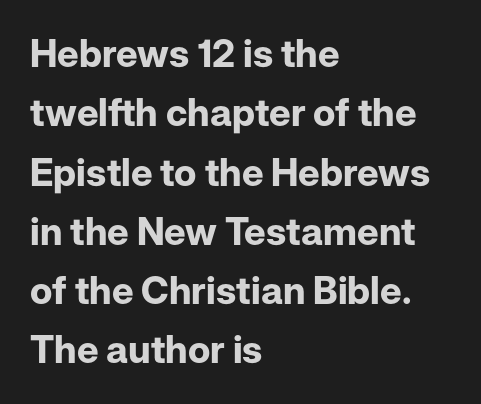
The image shows 38 px bold sans-serif type, upright; set left-aligned, normal line spacing (1.56x), normal letter spacing, not underlined; low stroke contrast and a medium x-height.
